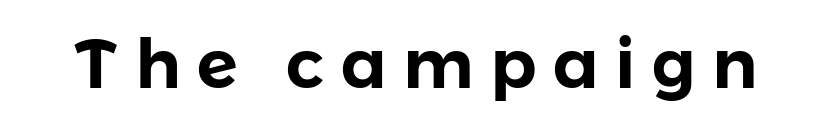
Q: Is the text italic (slanted)? A: No, it is upright.
Q: Is the typeface a serif or a sans-serif typeface? A: Sans-serif.
Q: Is the text underlined? A: No.
Q: Is the spacing between letters normal or unusually wide? A: Unusually wide.
Q: Width (condensed, normal, or wide)? A: Normal.
Q: Stroke contrast? A: Low.
Q: x-height? A: Medium.
Q: Monospaced? A: No.
